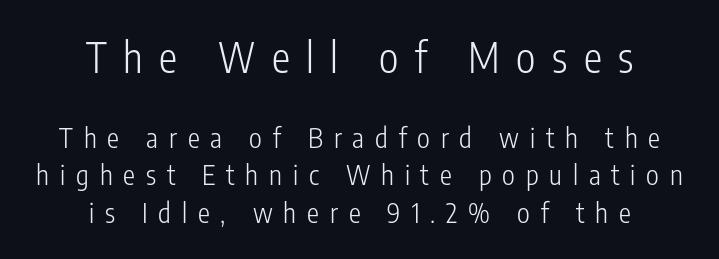
{"serif": "no", "italic": "no", "bold": "no", "weight": "light", "width": "condensed", "stroke_contrast": "low", "x_height": "medium", "monospaced": "no", "underline": "no", "align": "center", "line_spacing": "normal", "line_spacing_ratio": 1.39, "letter_spacing": "wide", "letter_spacing_em": 0.4, "larger_block": "first", "size_ratio": 1.52, "glyph_px": 41}
